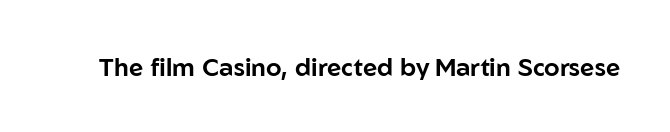
{"italic": "no", "underline": "no", "letter_spacing": "normal", "letter_spacing_em": 0.0, "glyph_px": 25}
